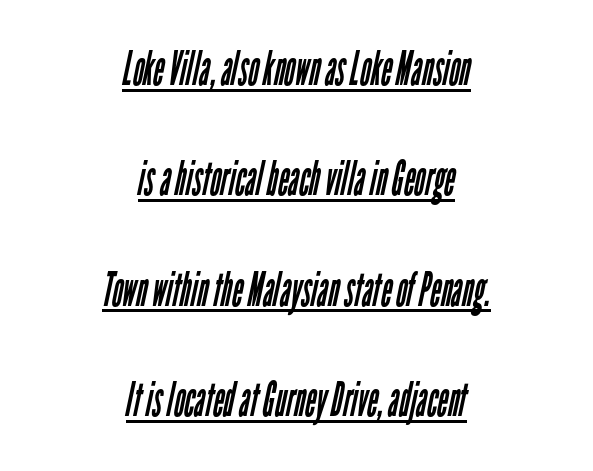
{"serif": "no", "bold": "no", "weight": "regular", "width": "condensed", "stroke_contrast": "low", "x_height": "medium", "monospaced": "no", "underline": "yes", "align": "center", "line_spacing": "loose", "line_spacing_ratio": 2.35, "letter_spacing": "normal", "letter_spacing_em": 0.0, "glyph_px": 47}
